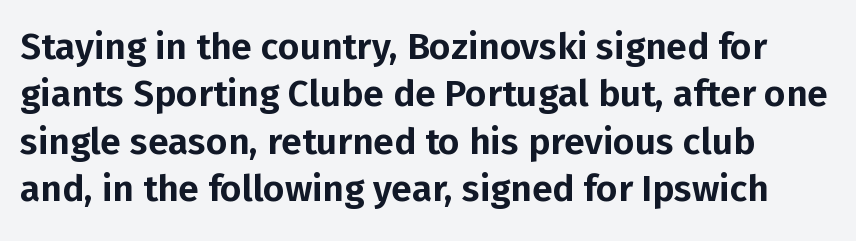
The passage shown is typed in a proportional face where columns would drift. Posture: upright roman. Reading down the column, the eye jumps a familiar distance to each next line. Descenders hang freely into open space. Characters follow at the spacing the type designer built in.
